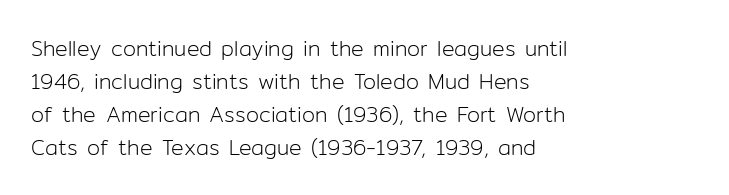
No italicization has been applied; the sample stays upright. This rendering features lettering with no underline. Summary of weight: not heavy and not bold. The typesetter chose a ragged-right arrangement here. The vertical gap from one line to the next is medium.
